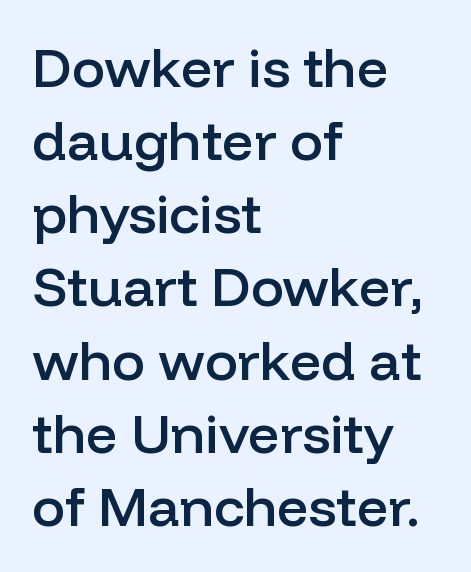
{"serif": "no", "italic": "no", "bold": "semi", "weight": "semibold", "width": "normal", "stroke_contrast": "low", "x_height": "medium", "monospaced": "no", "underline": "no", "align": "left", "line_spacing": "normal", "line_spacing_ratio": 1.33, "letter_spacing": "normal", "letter_spacing_em": 0.0, "glyph_px": 55}
